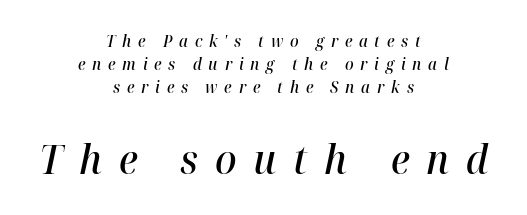
{"italic": "yes", "lean": "right", "slant_degrees": 12, "bold": "semi", "weight": "semibold", "width": "normal", "stroke_contrast": "high", "x_height": "medium", "monospaced": "no", "underline": "no", "align": "center", "line_spacing": "normal", "line_spacing_ratio": 1.45, "letter_spacing": "wide", "letter_spacing_em": 0.42, "larger_block": "second", "size_ratio": 2.5, "glyph_px": 40}
